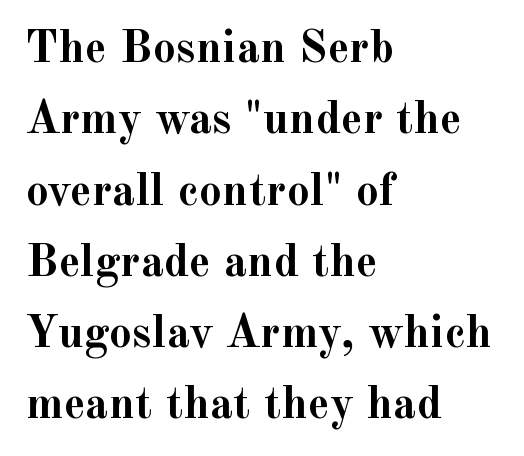
{"serif": "yes", "italic": "no", "bold": "yes", "weight": "semibold", "width": "normal", "x_height": "small", "monospaced": "no", "underline": "no", "align": "left", "line_spacing": "normal", "line_spacing_ratio": 1.55, "letter_spacing": "normal", "letter_spacing_em": 0.0, "glyph_px": 46}
